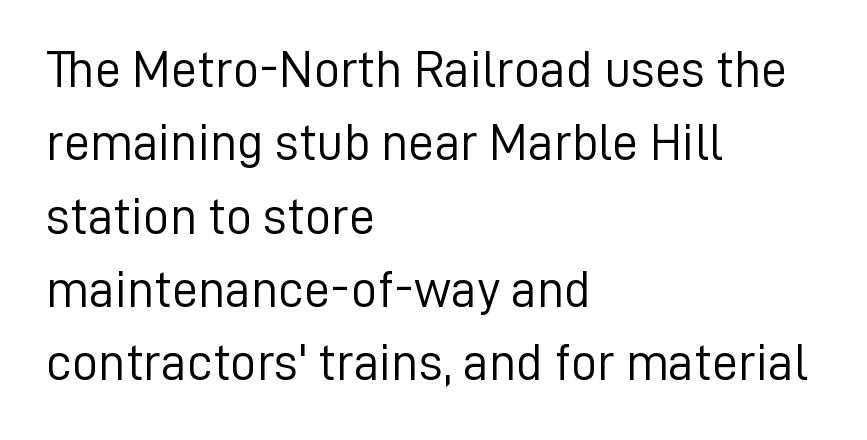
Q: Is the text bold? A: No.
Q: Is the text italic (slanted)? A: No, it is upright.
Q: Is the typeface a serif or a sans-serif typeface? A: Sans-serif.
Q: Is the text underlined? A: No.
Q: How is the paragraph aligned? A: Left-aligned.
Q: Is the spacing between letters normal or unusually wide? A: Normal.
Q: Is the spacing between lines tight, normal or loose? A: Normal.
Q: Width (condensed, normal, or wide)? A: Normal.
Q: Stroke contrast? A: Low.
Q: x-height? A: Medium.
Q: Monospaced? A: No.
